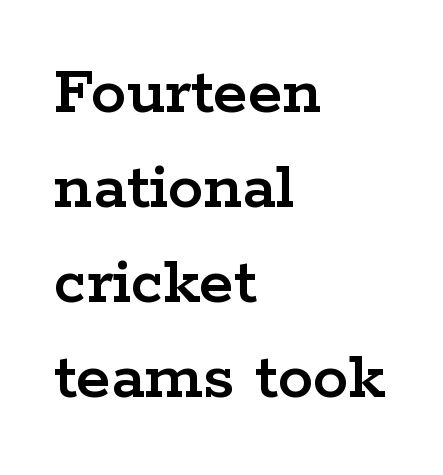
The image shows 71 px wide serif type, upright; set left-aligned, normal line spacing (1.34x), normal letter spacing, not underlined; low stroke contrast and a medium x-height.
